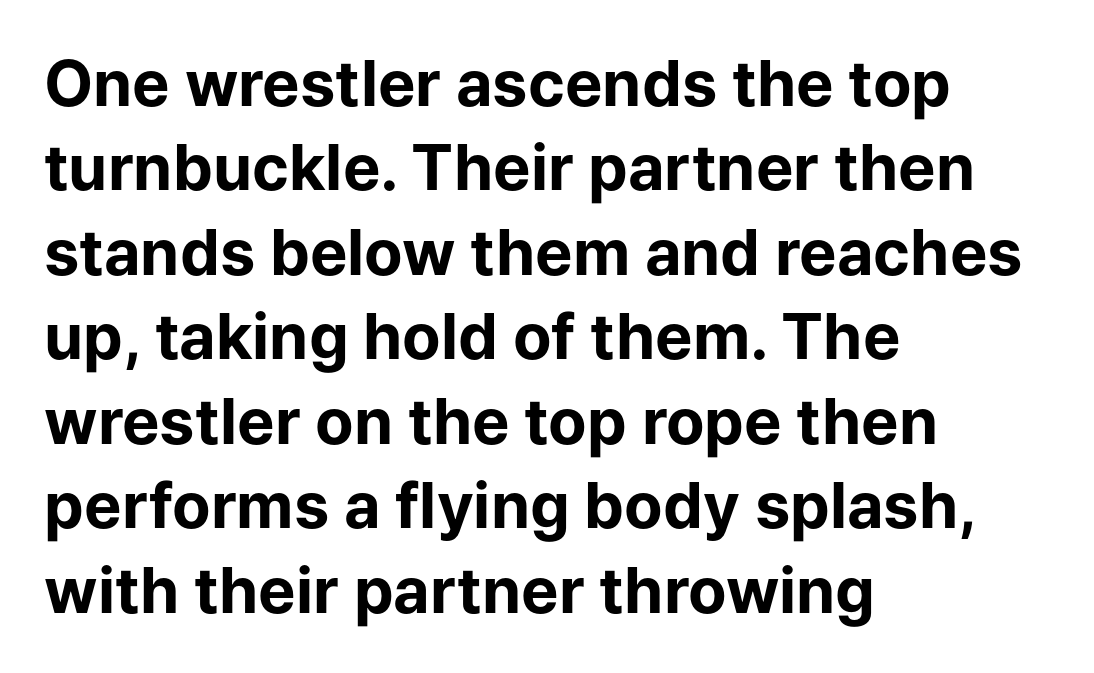
Q: Is the text bold? A: Yes.
Q: Is the text italic (slanted)? A: No, it is upright.
Q: Is the typeface a serif or a sans-serif typeface? A: Sans-serif.
Q: Is the text underlined? A: No.
Q: How is the paragraph aligned? A: Left-aligned.
Q: Is the spacing between letters normal or unusually wide? A: Normal.
Q: Is the spacing between lines tight, normal or loose? A: Normal.
Q: Width (condensed, normal, or wide)? A: Normal.
Q: Stroke contrast? A: Low.
Q: x-height? A: Medium.
Q: Monospaced? A: No.
